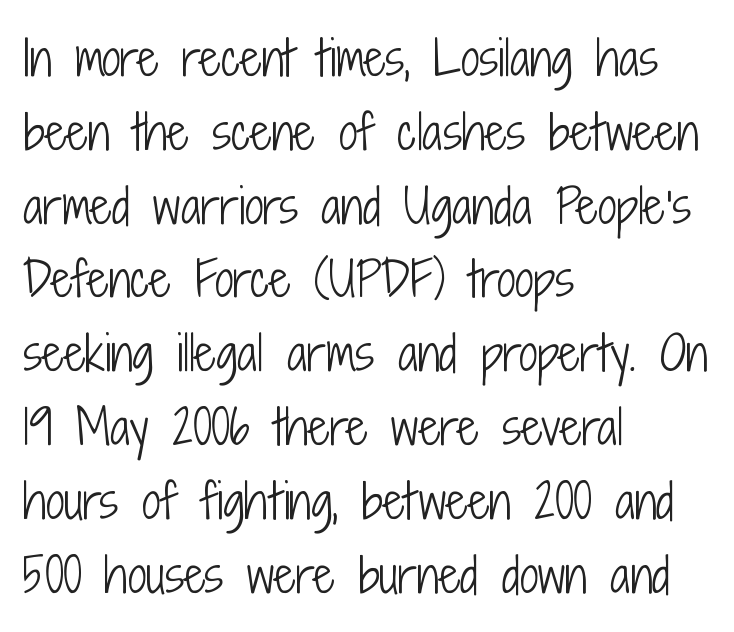
{"serif": "no", "italic": "no", "bold": "no", "weight": "light", "width": "condensed", "stroke_contrast": "low", "x_height": "medium", "monospaced": "no", "underline": "no", "align": "left", "line_spacing": "normal", "line_spacing_ratio": 1.57, "letter_spacing": "normal", "letter_spacing_em": 0.0, "glyph_px": 47}
